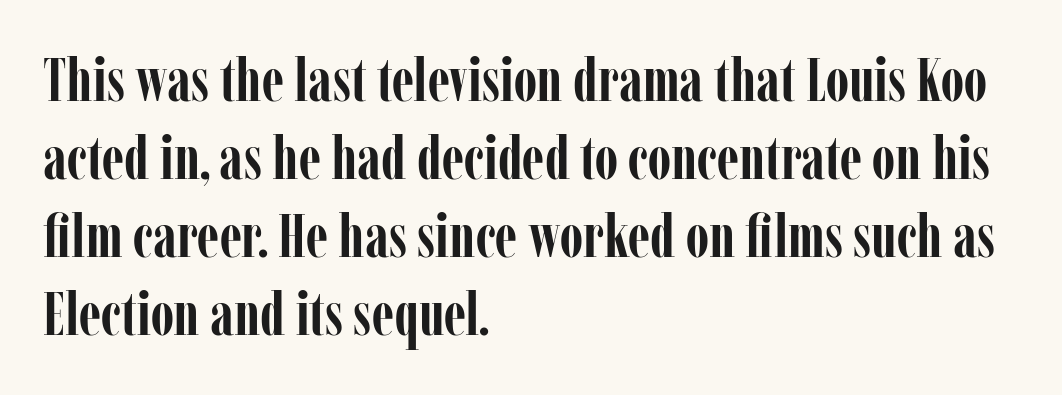
{"serif": "yes", "italic": "no", "bold": "yes", "weight": "semibold", "width": "condensed", "stroke_contrast": "low", "x_height": "medium", "monospaced": "no", "underline": "no", "align": "left", "line_spacing": "normal", "line_spacing_ratio": 1.28, "letter_spacing": "normal", "letter_spacing_em": 0.0, "glyph_px": 61}
